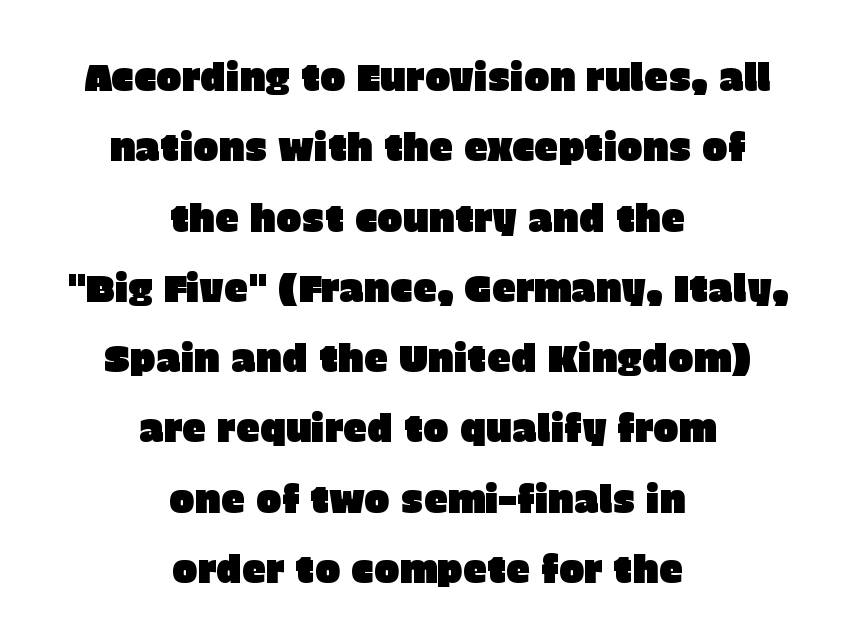
The image shows 38 px sans-serif type, upright; set centered, line spacing 1.85x, normal letter spacing, not underlined; low stroke contrast and a large x-height.
